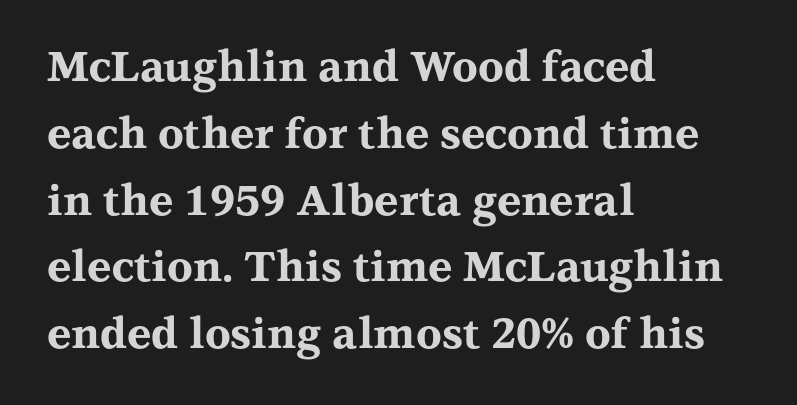
Unmarked baselines from the first word to the last. Every stem runs plumb, perpendicular to the baseline. Short note: letters normally spaced. Line starts are locked; line ends wander. Typesetter's note: full bold, strokes at maximum text heaviness. The vertical gap from one line to the next is medium.
